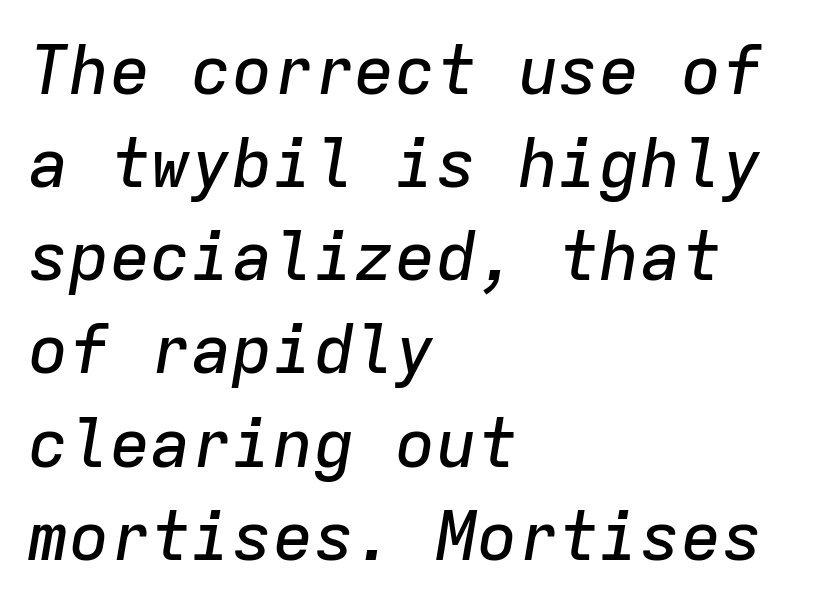
{"italic": "yes", "lean": "right", "slant_degrees": 9, "width": "normal", "stroke_contrast": "low", "x_height": "medium", "monospaced": "yes", "underline": "no", "align": "left", "line_spacing": "normal", "line_spacing_ratio": 1.37, "letter_spacing": "normal", "letter_spacing_em": 0.0, "glyph_px": 68}
